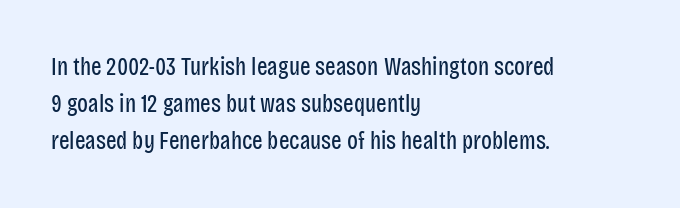
Q: Is the text bold? A: No.
Q: Is the text italic (slanted)? A: No, it is upright.
Q: Is the text underlined? A: No.
Q: How is the paragraph aligned? A: Left-aligned.
Q: Is the spacing between letters normal or unusually wide? A: Normal.
Q: Is the spacing between lines tight, normal or loose? A: Normal.
